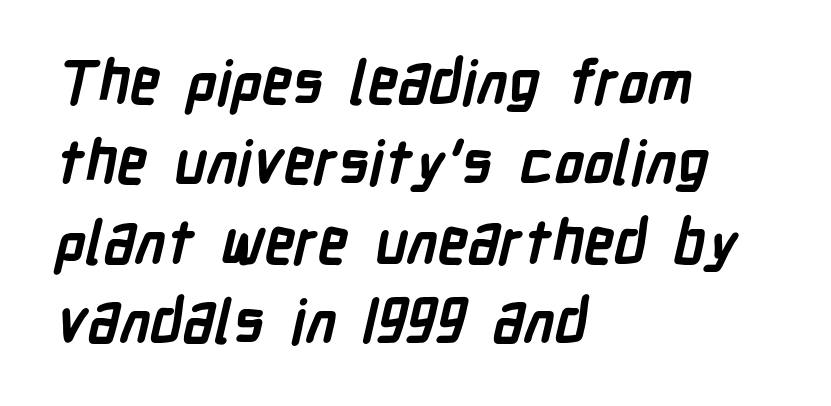
{"serif": "no", "bold": "yes", "weight": "semibold", "width": "condensed", "stroke_contrast": "low", "x_height": "medium", "monospaced": "no", "underline": "no", "align": "left", "line_spacing": "normal", "line_spacing_ratio": 1.33, "letter_spacing": "normal", "letter_spacing_em": 0.0, "glyph_px": 60}
